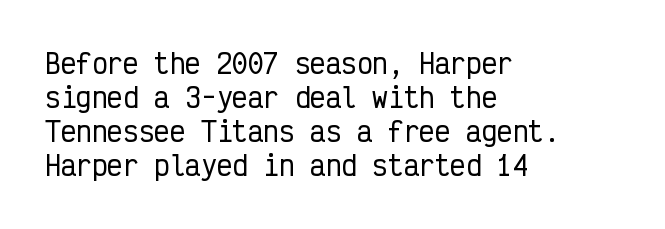
The image shows 26 px text type, upright; set left-aligned, normal line spacing (1.31x), normal letter spacing, not underlined.
